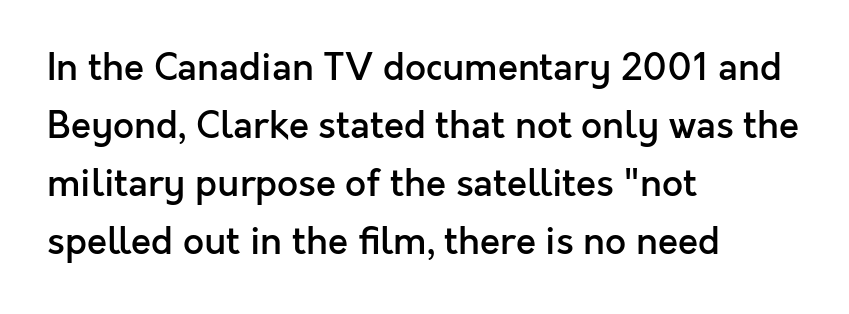
{"serif": "no", "italic": "no", "bold": "semi", "weight": "semibold", "width": "normal", "x_height": "medium", "monospaced": "no", "underline": "no", "align": "left", "line_spacing": "normal", "line_spacing_ratio": 1.57, "letter_spacing": "normal", "letter_spacing_em": 0.0, "glyph_px": 37}
